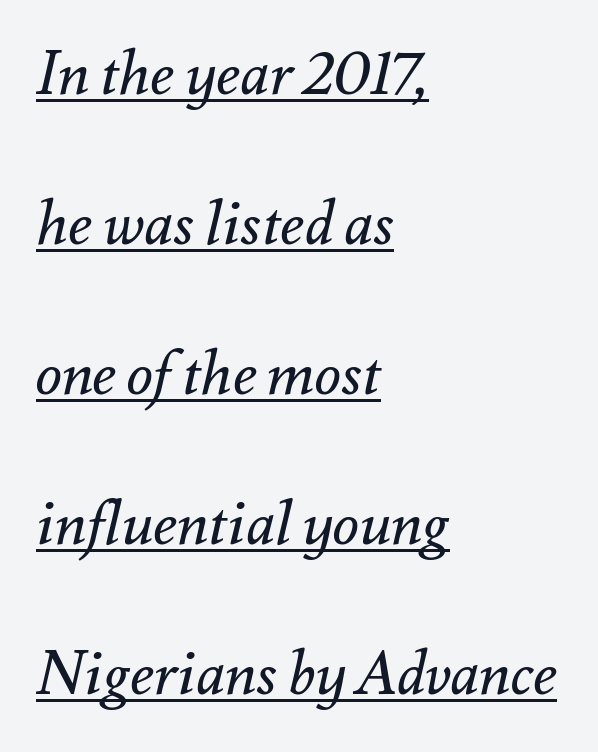
Q: Is the text bold? A: No.
Q: Is the text italic (slanted)? A: Yes, it leans right by about 12 degrees.
Q: Is the text underlined? A: Yes.
Q: How is the paragraph aligned? A: Left-aligned.
Q: Is the spacing between letters normal or unusually wide? A: Normal.
Q: Is the spacing between lines tight, normal or loose? A: Loose.
Q: Width (condensed, normal, or wide)? A: Normal.
Q: Stroke contrast? A: Medium.
Q: x-height? A: Small.
Q: Monospaced? A: No.
